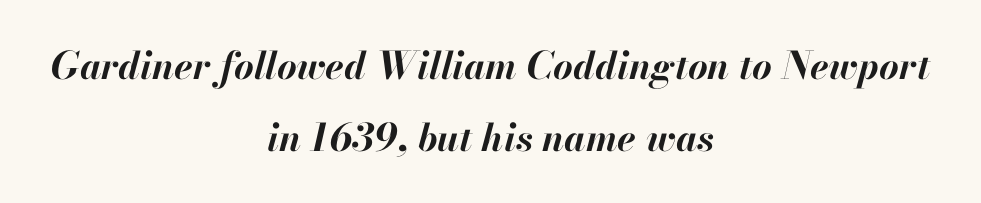
Q: Is the text bold? A: Yes.
Q: Is the text italic (slanted)? A: Yes, it leans right by about 13 degrees.
Q: Is the text underlined? A: No.
Q: How is the paragraph aligned? A: Centered.
Q: Is the spacing between letters normal or unusually wide? A: Normal.
Q: Width (condensed, normal, or wide)? A: Normal.
Q: Stroke contrast? A: High.
Q: x-height? A: Small.
Q: Monospaced? A: No.
